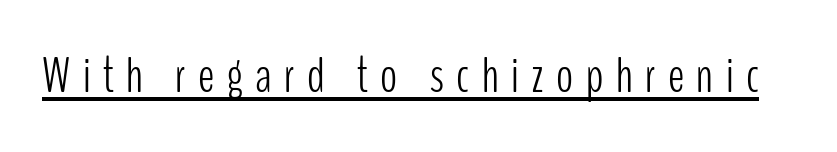
These lines are rendered in a variable-pitch font. The lettering stays uniformly vertical, giving the passage a roman look. Caption: expanded tracking, letters set apart. On a weight scale, this lands at 450 or below. Descenders here cross a horizontal rule under the line. Letterform terminals end flat and unadorned throughout the passage.
